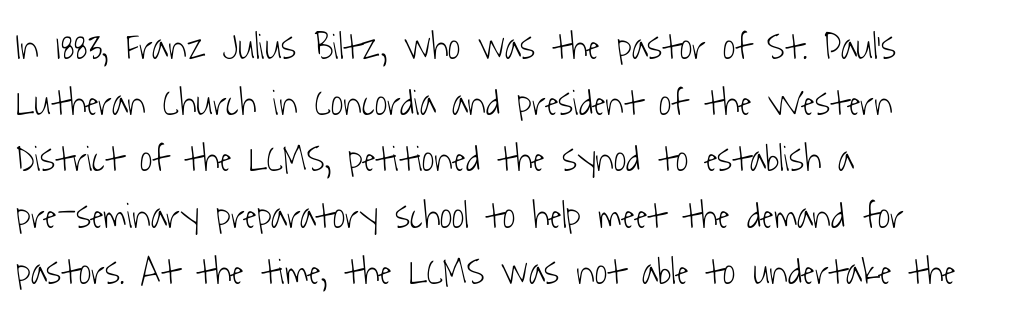
{"serif": "no", "bold": "no", "weight": "light", "width": "condensed", "stroke_contrast": "low", "x_height": "medium", "monospaced": "no", "underline": "no", "align": "left", "line_spacing": "normal", "line_spacing_ratio": 1.48, "letter_spacing": "normal", "letter_spacing_em": 0.0, "glyph_px": 38}
